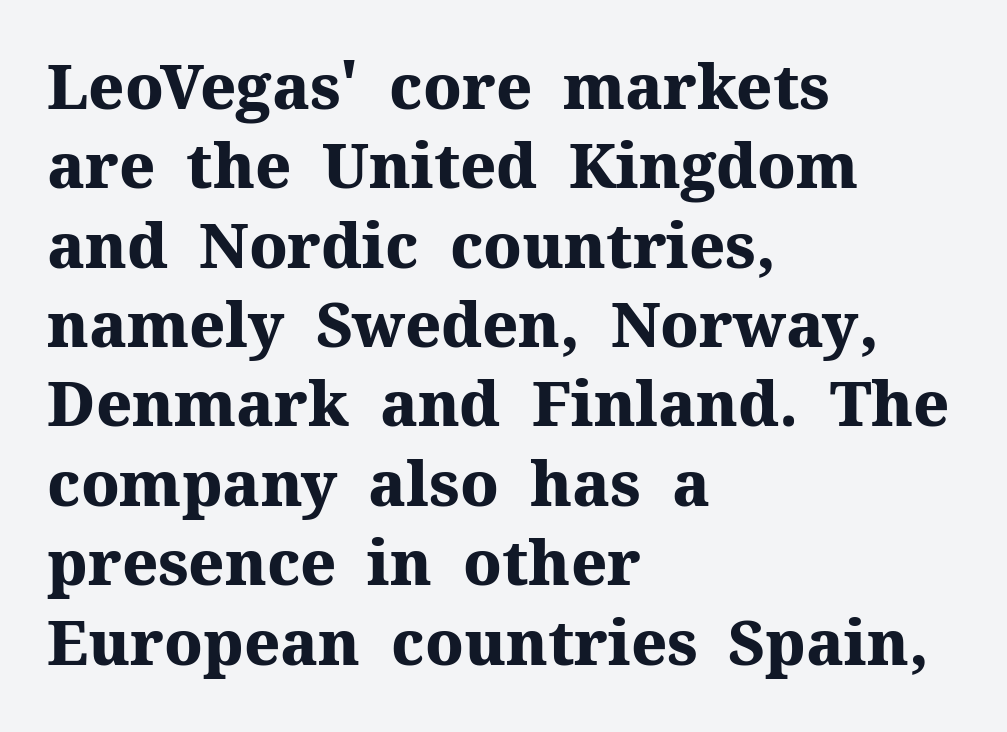
A roman cut, with each character standing at attention. Each letter's strokes conclude with small projecting serifs. Left-aligned paragraph, ragged on the right. Do the characters align in a grid? No, the font is proportional. In terms of weight, the rendering is a true, heavy bold.
